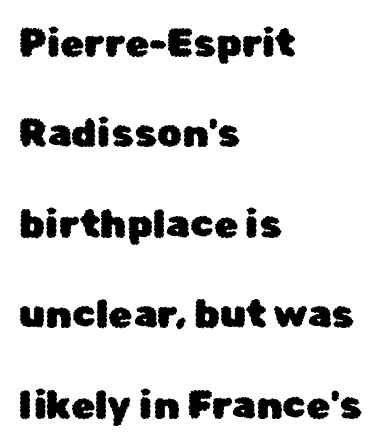
{"serif": "no", "italic": "no", "width": "normal", "stroke_contrast": "low", "x_height": "medium", "monospaced": "no", "underline": "no", "align": "left", "line_spacing": "loose", "line_spacing_ratio": 2.32, "letter_spacing": "normal", "letter_spacing_em": 0.0, "glyph_px": 39}
